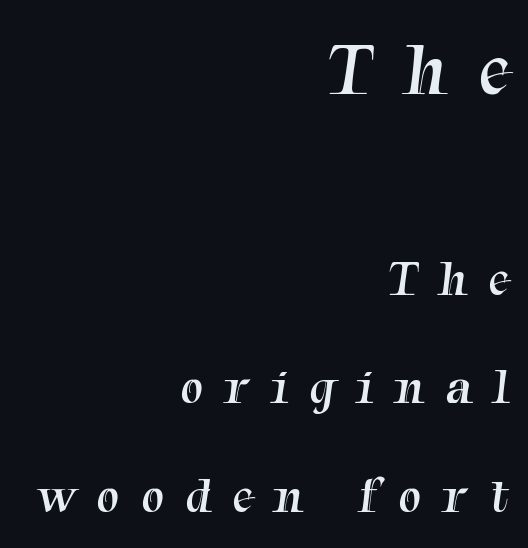
Q: Is the text bold? A: No.
Q: Is the typeface a serif or a sans-serif typeface? A: Serif.
Q: Is the text underlined? A: No.
Q: How is the paragraph aligned? A: Right-aligned.
Q: Is the spacing between letters normal or unusually wide? A: Unusually wide.
Q: Is the spacing between lines tight, normal or loose? A: Loose.
Q: Which block of text is set in a larger size, the first (top) or the second (bottom)? A: The first (top) one.
Q: Width (condensed, normal, or wide)? A: Normal.
Q: Stroke contrast? A: Medium.
Q: x-height? A: Medium.
Q: Monospaced? A: No.
